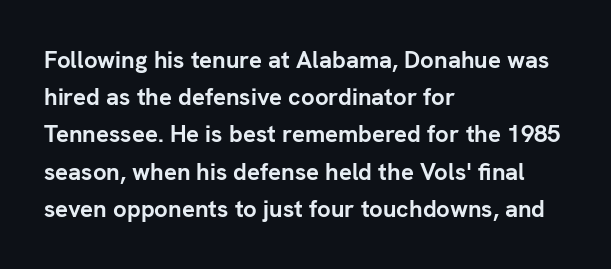
Q: Is the text bold? A: Yes.
Q: Is the text italic (slanted)? A: No, it is upright.
Q: Is the text underlined? A: No.
Q: How is the paragraph aligned? A: Left-aligned.
Q: Is the spacing between letters normal or unusually wide? A: Normal.
Q: Is the spacing between lines tight, normal or loose? A: Normal.
